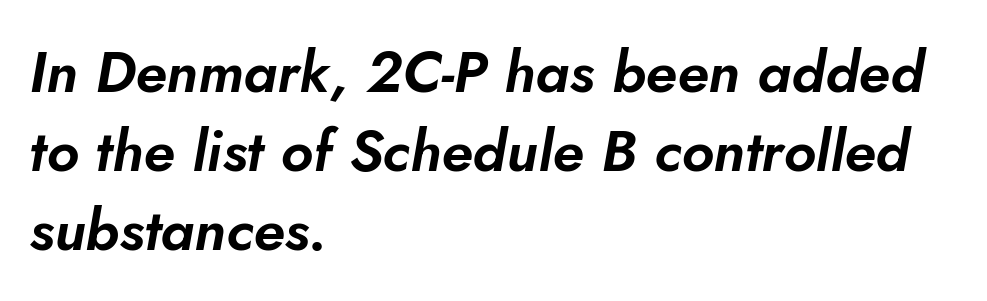
{"italic": "yes", "lean": "right", "slant_degrees": 5, "width": "normal", "stroke_contrast": "low", "x_height": "small", "monospaced": "no", "underline": "no", "align": "left", "line_spacing": "normal", "line_spacing_ratio": 1.36, "letter_spacing": "normal", "letter_spacing_em": 0.0, "glyph_px": 58}
